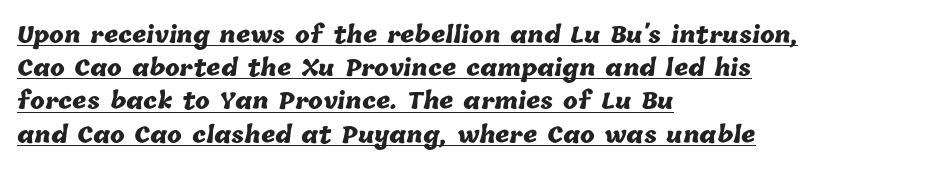
The image shows 22 px bold type; set left-aligned, normal line spacing (1.51x), normal letter spacing, underlined.
